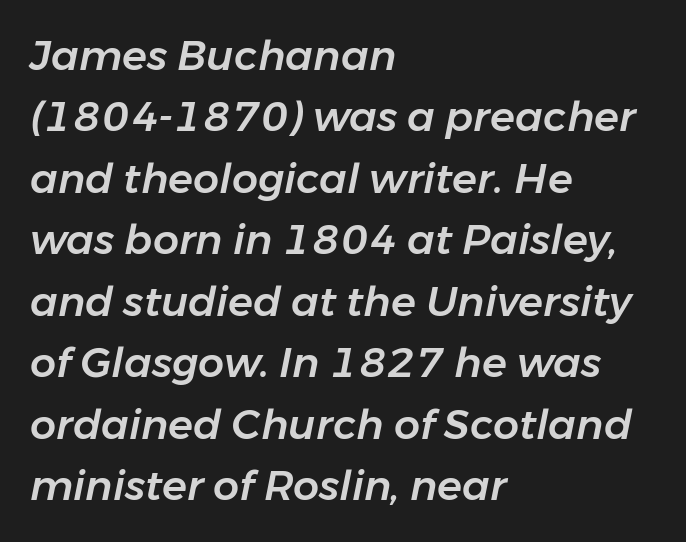
{"italic": "yes", "lean": "right", "slant_degrees": 11, "width": "normal", "stroke_contrast": "low", "x_height": "medium", "monospaced": "no", "underline": "no", "align": "left", "line_spacing": "normal", "line_spacing_ratio": 1.5, "letter_spacing": "normal", "letter_spacing_em": 0.0, "glyph_px": 41}
